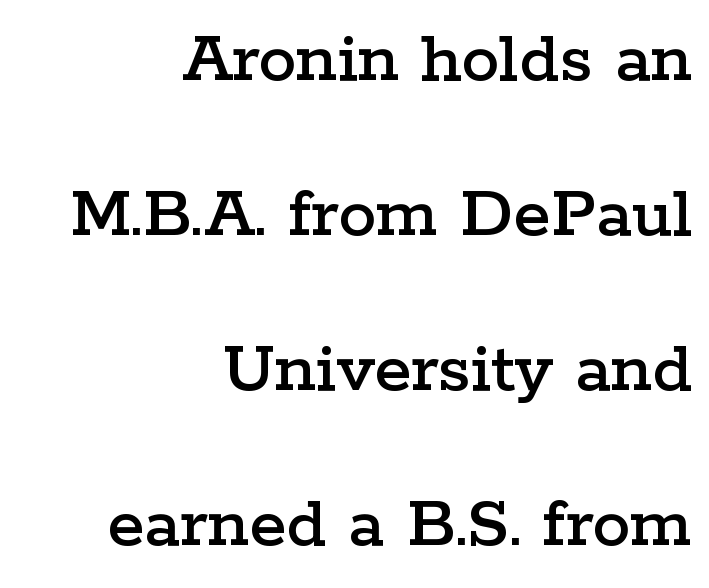
Q: Is the text italic (slanted)? A: No, it is upright.
Q: Is the typeface a serif or a sans-serif typeface? A: Serif.
Q: Is the text underlined? A: No.
Q: How is the paragraph aligned? A: Right-aligned.
Q: Is the spacing between letters normal or unusually wide? A: Normal.
Q: Is the spacing between lines tight, normal or loose? A: Loose.
Q: Width (condensed, normal, or wide)? A: Wide.
Q: Stroke contrast? A: Low.
Q: x-height? A: Medium.
Q: Monospaced? A: No.
